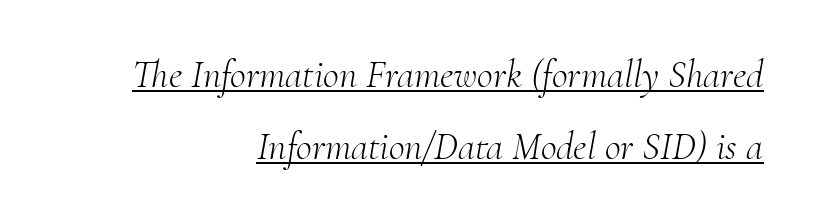
The image shows 39 px light serif type, italic (leaning right); set right-aligned, line spacing 1.84x, normal letter spacing, underlined; medium stroke contrast and a small x-height.
